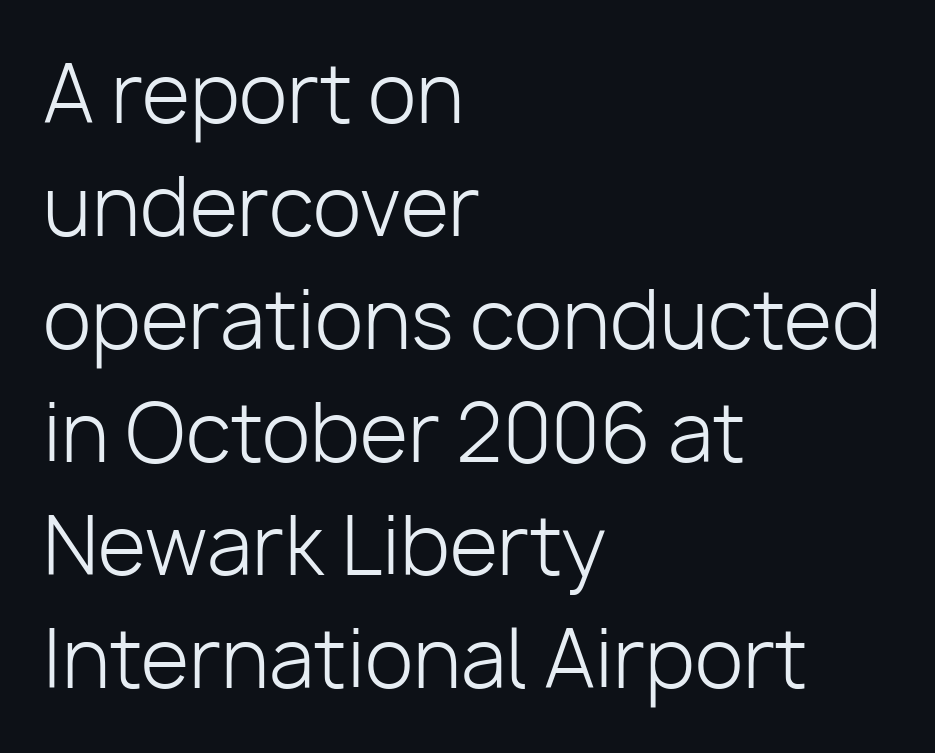
Compared with typical body copy, the letter spacing here is the same. No chunkiness to these letters — they're not bold. Compared with typical paragraphs, the rows here are spaced about the same. The typeface chosen for these lines omits serifs. Here the designer chose a conventional face with non-uniform glyph widths. Horizontal alignment here is leftward, the default for most running prose.
